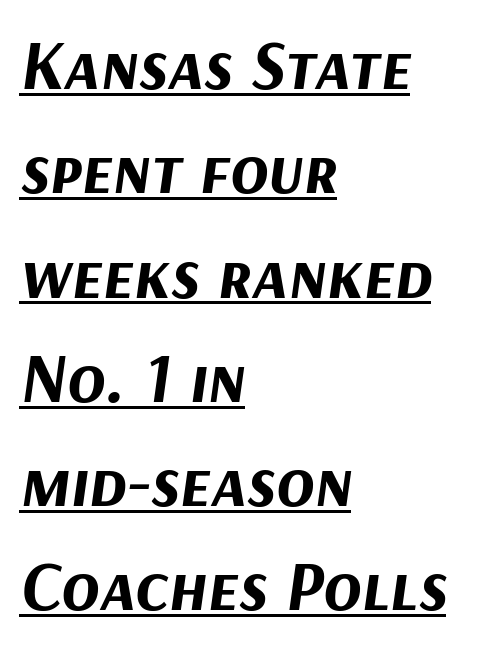
{"italic": "yes", "lean": "right", "slant_degrees": 9, "bold": "yes", "weight": "bold", "width": "normal", "stroke_contrast": "medium", "x_height": "medium", "monospaced": "no", "underline": "yes", "align": "left", "line_spacing": "normal", "line_spacing_ratio": 1.49, "letter_spacing": "normal", "letter_spacing_em": 0.0, "glyph_px": 70}
